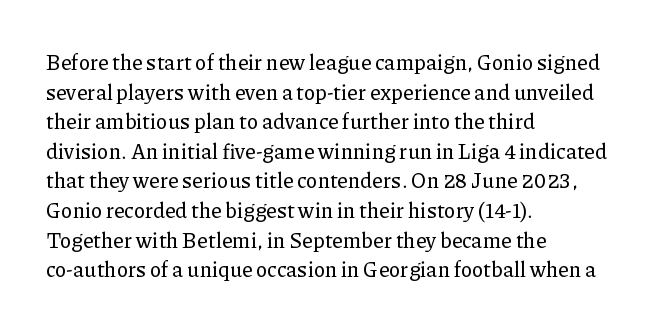
Caption: standard tracking, unaltered. Only glyphs here, with clear space below each row. The line-height multiplier appears to be the usual default. The typography opts for an upright posture over an oblique one. A student would call this left alignment; a typographer would say flush left, rag right.
